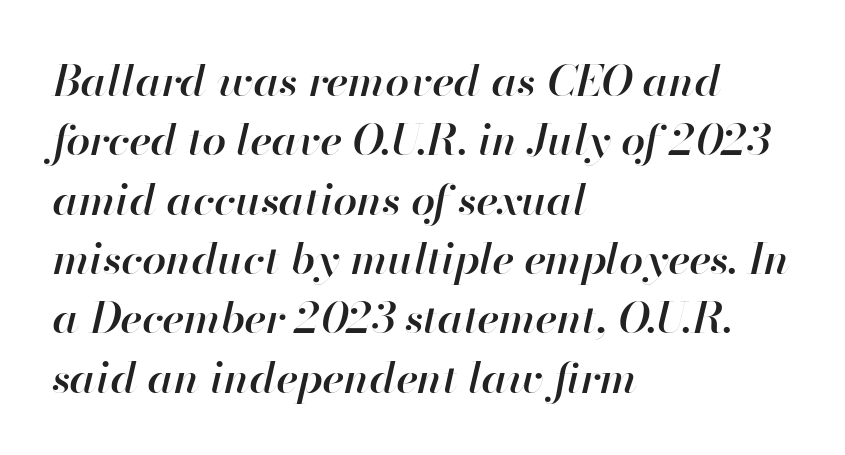
{"italic": "yes", "lean": "right", "slant_degrees": 13, "bold": "semi", "weight": "semibold", "width": "normal", "stroke_contrast": "high", "x_height": "small", "monospaced": "no", "underline": "no", "align": "left", "line_spacing": "normal", "line_spacing_ratio": 1.38, "letter_spacing": "normal", "letter_spacing_em": 0.0, "glyph_px": 43}
